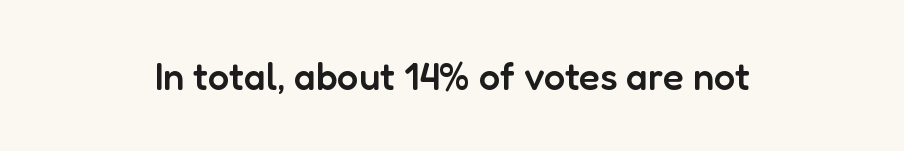
The image shows 38 px semibold sans-serif type, upright; set centered, normal letter spacing, not underlined; low stroke contrast and a medium x-height.
